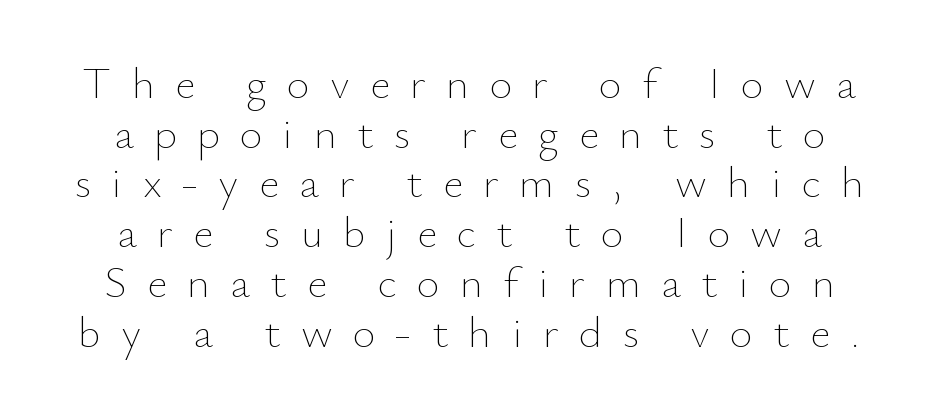
Q: Is the text bold? A: No.
Q: Is the text italic (slanted)? A: No, it is upright.
Q: Is the text underlined? A: No.
Q: Is the spacing between letters normal or unusually wide? A: Unusually wide.
Q: Is the spacing between lines tight, normal or loose? A: Tight.
Q: Width (condensed, normal, or wide)? A: Normal.
Q: Stroke contrast? A: Low.
Q: x-height? A: Small.
Q: Monospaced? A: No.
